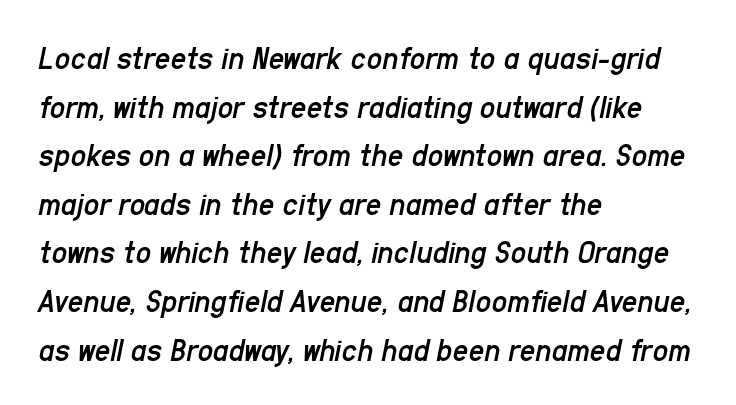
Q: Is the text bold? A: No.
Q: Is the text italic (slanted)? A: Yes, it leans right by about 11 degrees.
Q: Is the text underlined? A: No.
Q: How is the paragraph aligned? A: Left-aligned.
Q: Is the spacing between letters normal or unusually wide? A: Normal.
Q: Is the spacing between lines tight, normal or loose? A: Normal.
Q: Width (condensed, normal, or wide)? A: Condensed.
Q: Stroke contrast? A: Low.
Q: x-height? A: Medium.
Q: Monospaced? A: No.
